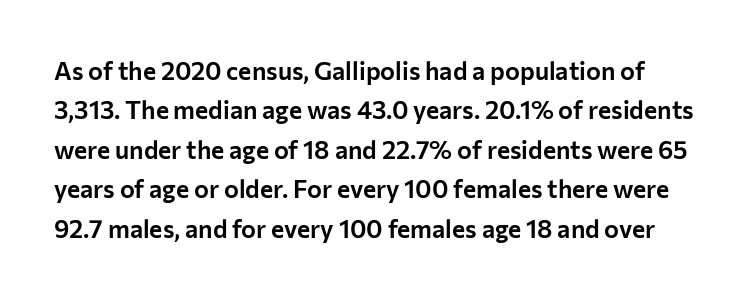
The letters stand straight up with perfectly vertical stems. The line-height multiplier appears to be the usual default. The string is rendered with underlining switched off. Students, note that the glyphs here touch the page at normal intervals.
